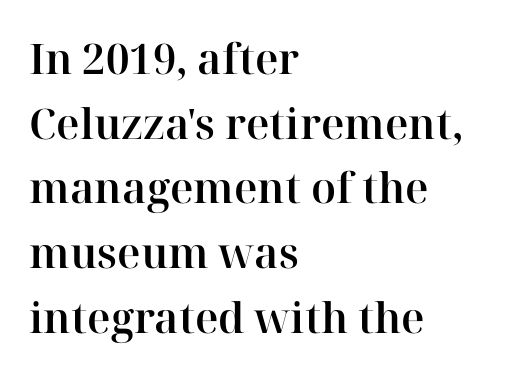
The image shows 42 px serif type, upright; set left-aligned, normal line spacing (1.54x), normal letter spacing, not underlined; high stroke contrast and a medium x-height.
